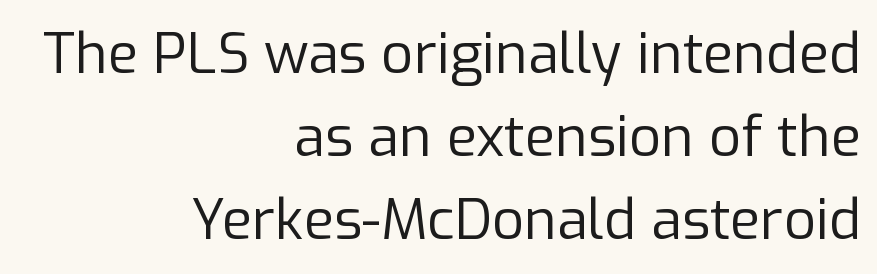
Unlike italic type, these characters show no tilt at all. Check the space under the baseline: it is left empty. Reading down the block, your eye finds every line finishing at a fixed right position. No chunkiness to these letters — they're not bold. What's the leading like? Ordinary, nothing unusual. The rendering uses natural spacing where letterforms have individual widths.
